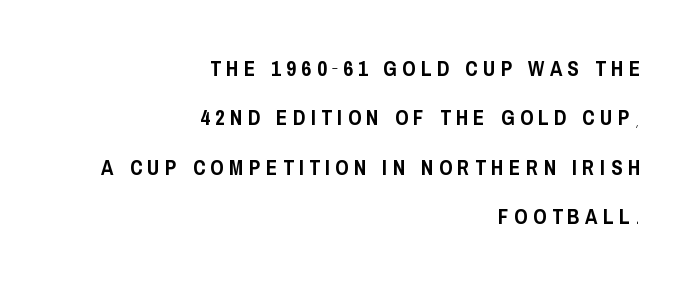
This rendering features lettering with no underline. Spacing between characters has been opened up far beyond the box default. The setting favours the right margin, as signatures and pull-quotes sometimes do. The rendering uses a large line-height, opening up the rows. Ordinary non-slanted type is in use.
